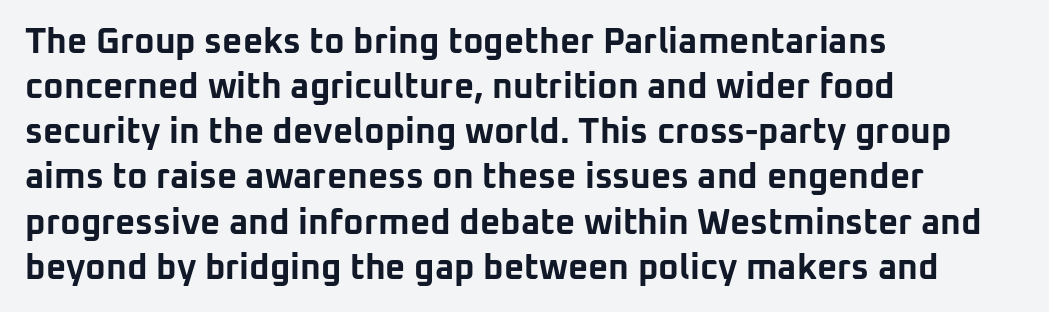
If you drew a ruler down the left edge, every line would touch it. You'd pick this weight for a headline — it's a proper bold. Letters rest on an invisible, unmarked baseline. The type family on display is of the sans-serif kind. The lettering holds an erect, upright posture throughout.
